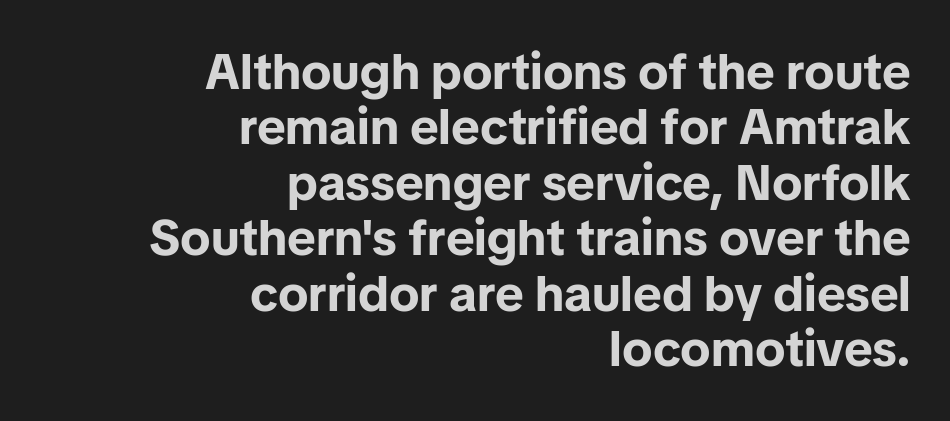
The image shows 50 px bold sans-serif type, upright; set right-aligned, tight line spacing (1.11x), normal letter spacing, not underlined; low stroke contrast and a medium x-height.
